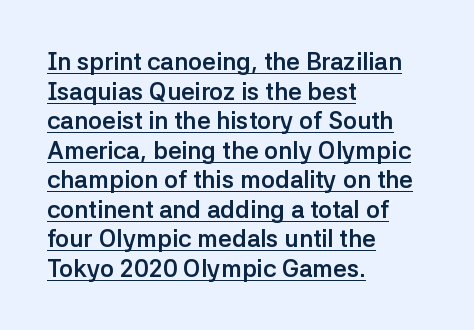
{"italic": "no", "bold": "yes", "underline": "yes", "align": "left", "line_spacing_ratio": 1.23, "letter_spacing": "normal", "letter_spacing_em": 0.0, "glyph_px": 24}
